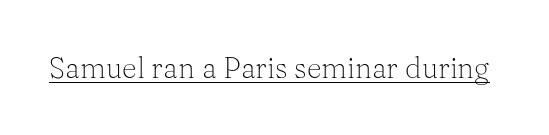
The image shows 29 px light serif type, upright; set normal letter spacing, underlined; medium stroke contrast and a medium x-height.
